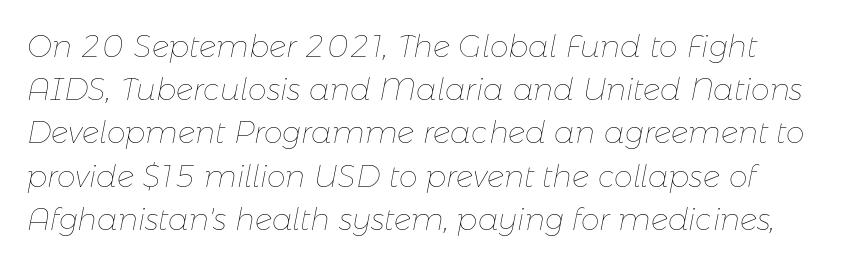
Q: Is the text bold? A: No.
Q: Is the text italic (slanted)? A: Yes, it leans right by about 11 degrees.
Q: Is the text underlined? A: No.
Q: Is the spacing between letters normal or unusually wide? A: Normal.
Q: Is the spacing between lines tight, normal or loose? A: Normal.
Q: Width (condensed, normal, or wide)? A: Normal.
Q: Stroke contrast? A: Low.
Q: x-height? A: Medium.
Q: Monospaced? A: No.
